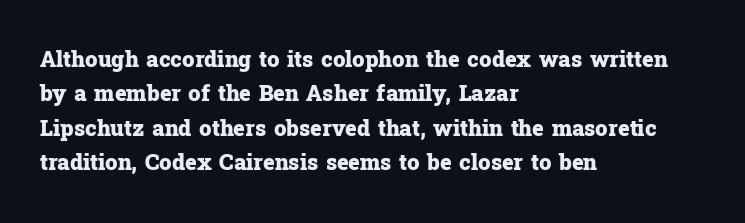
Upright lettering throughout. Just letters on the line, the space beneath them empty. The vertical gap from one line to the next is medium. Strong, thick strokes mark this as bold type. Short and long lines alike share a common starting point at left.
